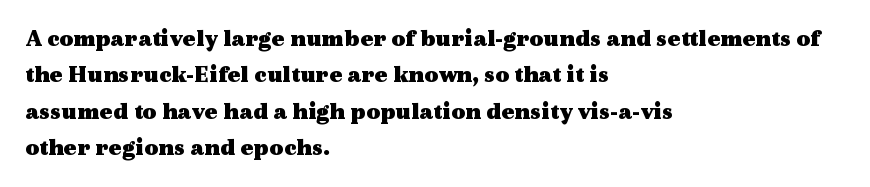
The image shows 24 px bold type, upright; set left-aligned, normal line spacing (1.52x), normal letter spacing, not underlined.
